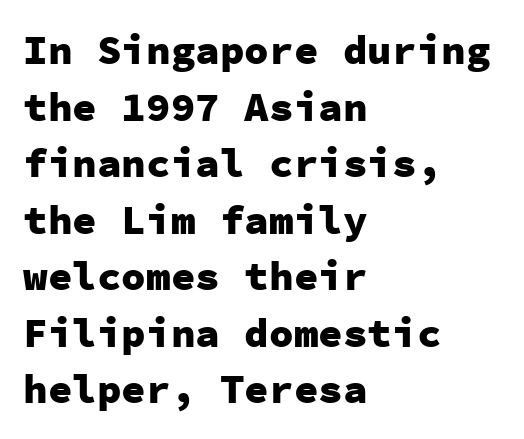
The image shows 41 px heavy sans-serif type, upright, monospaced; set left-aligned, normal line spacing (1.38x), normal letter spacing, not underlined; low stroke contrast and a medium x-height.
